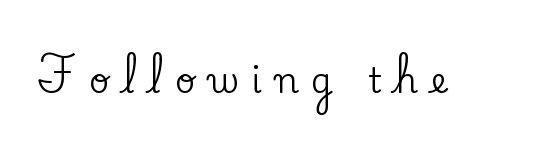
The gaps between neighbouring characters are conspicuously large. No word sits above an underline. The font family rendered here belongs to the serif group. If you drew a line through each stem, it would be perfectly vertical. This sample has the flowing, uneven cadence of proportional lettering.
